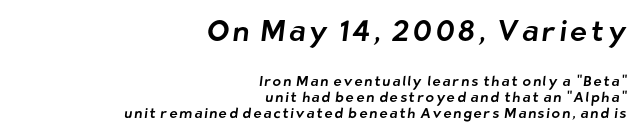
The image shows 29 px sans-serif type; set right-aligned, tight line spacing (1.15x), not underlined; the first (top) block is 2.07x larger; low stroke contrast and a medium x-height.
